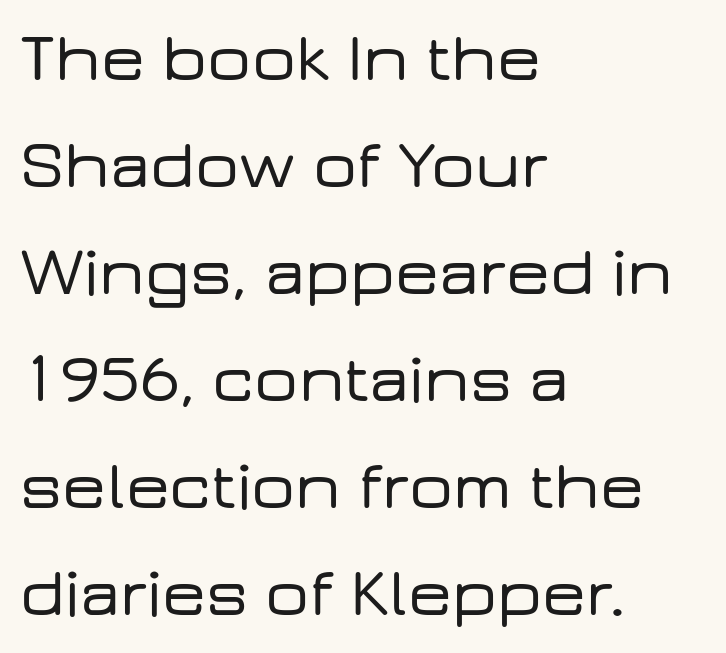
Ordinary non-slanted type is in use. Check the space under the baseline: it is left empty. The letters sit at their default tracking, neither squeezed nor spread. You can tell from the bare stems that sans-serif type was used.
